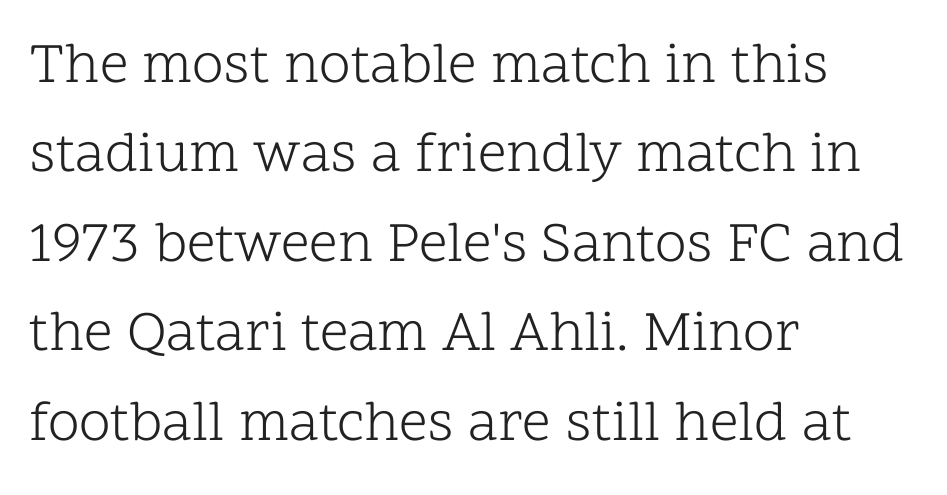
Q: Is the text bold? A: No.
Q: Is the text italic (slanted)? A: No, it is upright.
Q: Is the typeface a serif or a sans-serif typeface? A: Serif.
Q: Is the text underlined? A: No.
Q: How is the paragraph aligned? A: Left-aligned.
Q: Is the spacing between letters normal or unusually wide? A: Normal.
Q: Is the spacing between lines tight, normal or loose? A: Normal.
Q: Width (condensed, normal, or wide)? A: Normal.
Q: Stroke contrast? A: Low.
Q: x-height? A: Medium.
Q: Monospaced? A: No.
